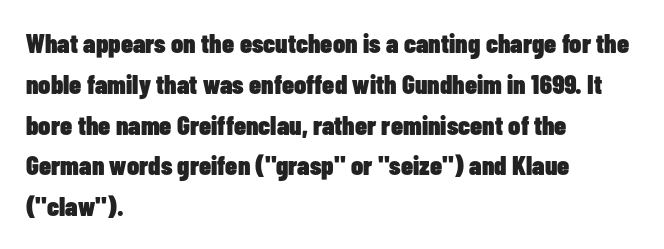
The image shows 27 px bold type, upright; set left-aligned, normal line spacing (1.51x), normal letter spacing, not underlined.
